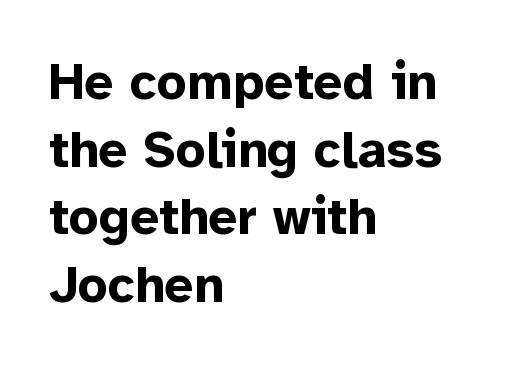
{"serif": "no", "italic": "no", "bold": "yes", "weight": "bold", "width": "normal", "stroke_contrast": "low", "x_height": "medium", "monospaced": "no", "underline": "no", "align": "left", "line_spacing": "normal", "line_spacing_ratio": 1.3, "letter_spacing": "normal", "letter_spacing_em": 0.0, "glyph_px": 52}
